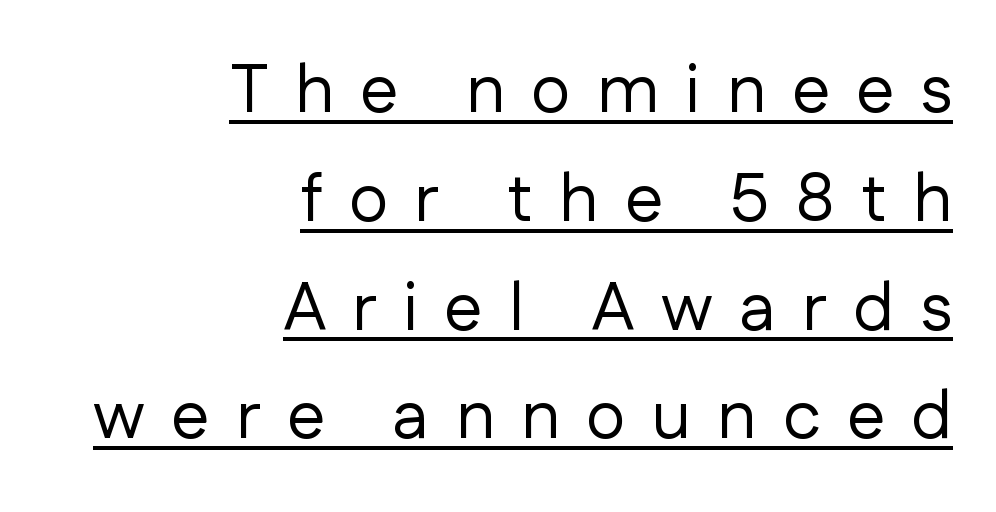
The image shows 68 px regular-weight sans-serif type, upright; set right-aligned, normal line spacing (1.6x), unusually wide letter spacing (+0.39 em), underlined; low stroke contrast and a medium x-height.
